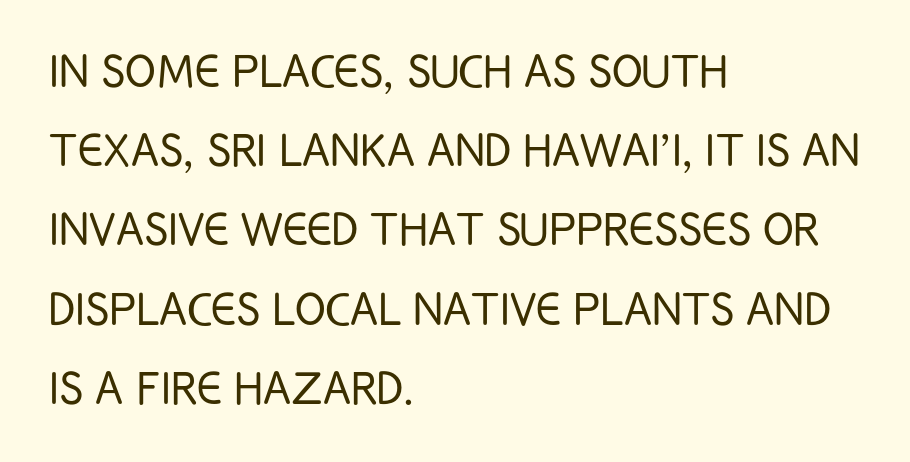
{"serif": "no", "italic": "no", "bold": "no", "weight": "light", "width": "condensed", "stroke_contrast": "low", "x_height": "large", "monospaced": "no", "underline": "no", "align": "left", "line_spacing": "normal", "line_spacing_ratio": 1.39, "letter_spacing": "normal", "letter_spacing_em": 0.0, "glyph_px": 57}
